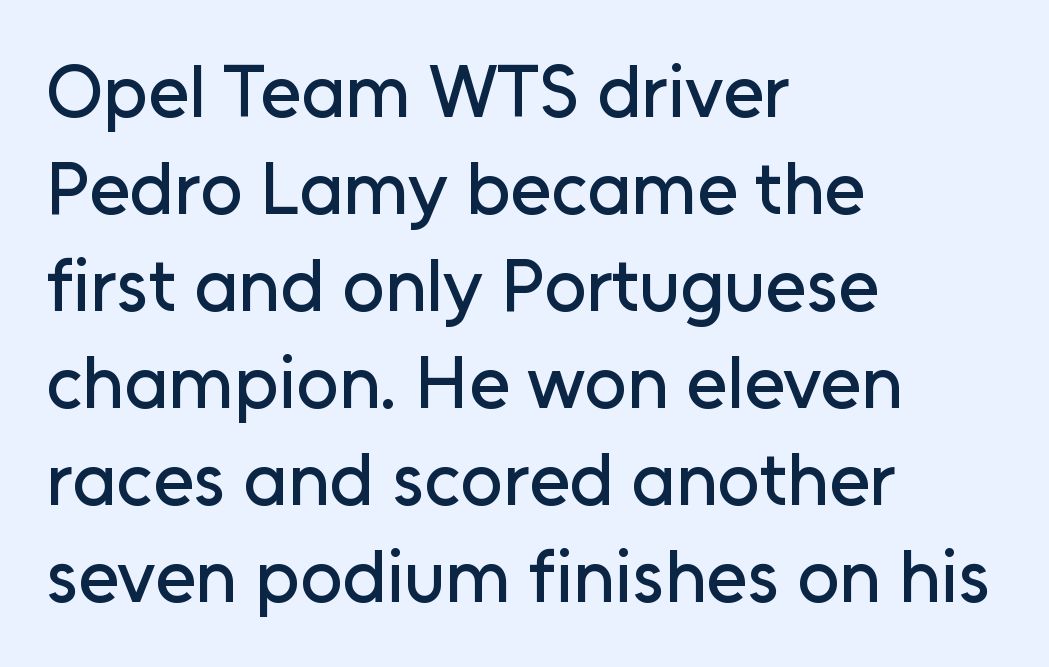
The image shows 74 px sans-serif type, upright; set left-aligned, normal line spacing (1.31x), normal letter spacing, not underlined; low stroke contrast and a medium x-height.
